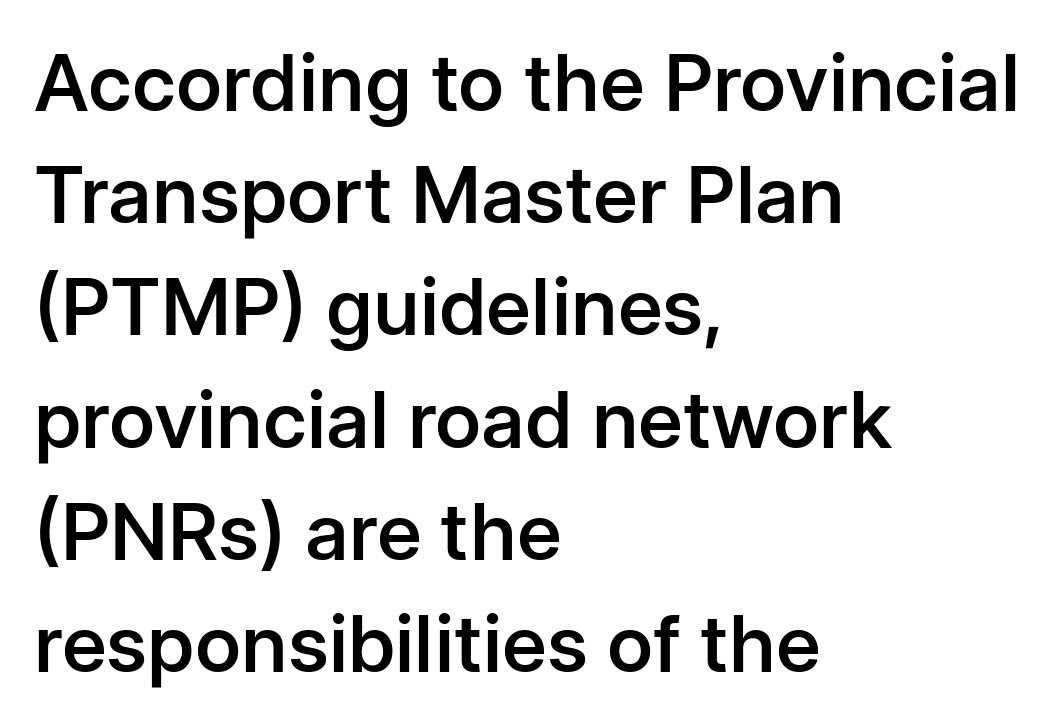
Beneath every word, the page is bare. The passage shown is typed in a proportional face where columns would drift. Nothing unusual about the tracking: characters are spaced as the font intends. Classification — sans serif. Typographic density is moderately raised because the face is semibold. Compared with typical paragraphs, the rows here are spaced about the same.
